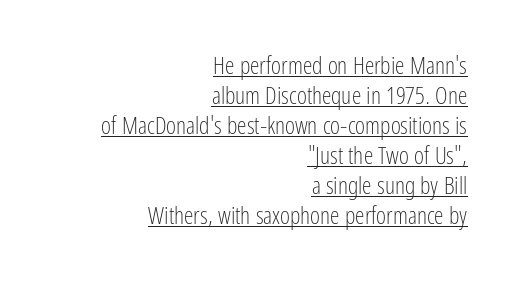
Q: Is the text bold? A: No.
Q: Is the text italic (slanted)? A: No, it is upright.
Q: Is the text underlined? A: Yes.
Q: How is the paragraph aligned? A: Right-aligned.
Q: Is the spacing between letters normal or unusually wide? A: Normal.
Q: Is the spacing between lines tight, normal or loose? A: Normal.
